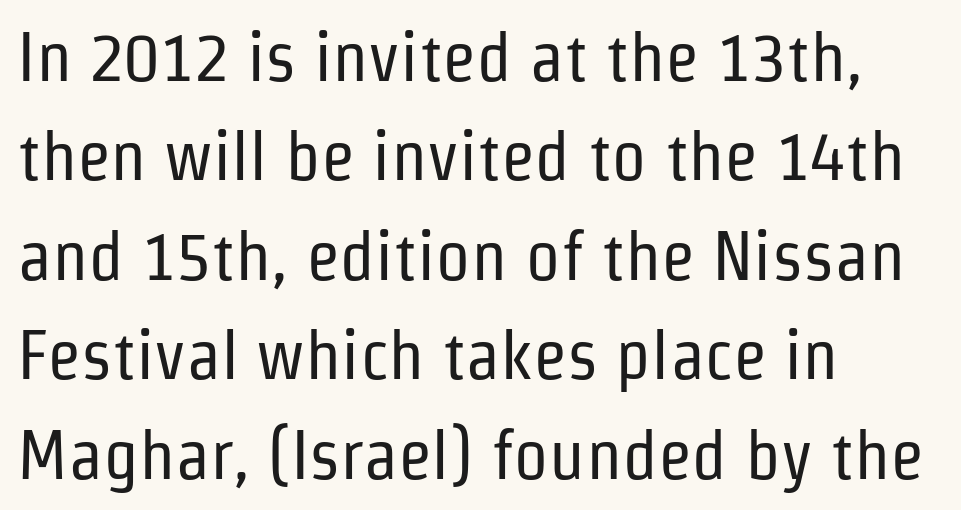
Q: Is the text bold? A: No.
Q: Is the text italic (slanted)? A: No, it is upright.
Q: Is the typeface a serif or a sans-serif typeface? A: Sans-serif.
Q: Is the text underlined? A: No.
Q: How is the paragraph aligned? A: Left-aligned.
Q: Is the spacing between letters normal or unusually wide? A: Normal.
Q: Is the spacing between lines tight, normal or loose? A: Normal.
Q: Width (condensed, normal, or wide)? A: Condensed.
Q: Stroke contrast? A: Low.
Q: x-height? A: Medium.
Q: Monospaced? A: No.
